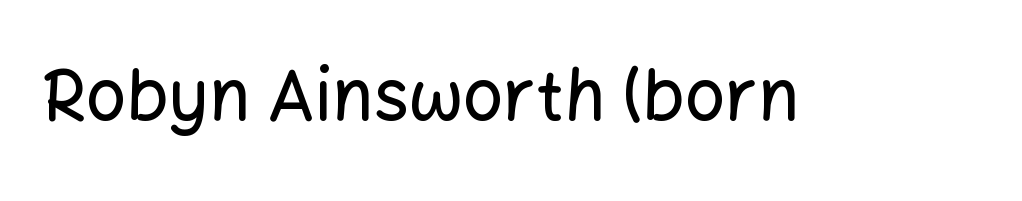
Q: Is the text italic (slanted)? A: No, it is upright.
Q: Is the typeface a serif or a sans-serif typeface? A: Sans-serif.
Q: Is the text underlined? A: No.
Q: Is the spacing between letters normal or unusually wide? A: Normal.
Q: Width (condensed, normal, or wide)? A: Normal.
Q: Stroke contrast? A: Low.
Q: x-height? A: Medium.
Q: Monospaced? A: No.
